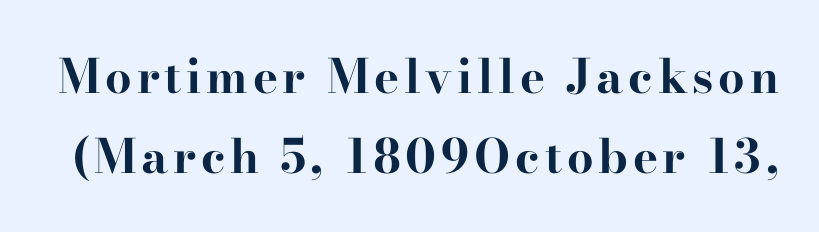
Q: Is the text bold? A: Yes.
Q: Is the text italic (slanted)? A: No, it is upright.
Q: Is the typeface a serif or a sans-serif typeface? A: Serif.
Q: Is the text underlined? A: No.
Q: Is the spacing between lines tight, normal or loose? A: Normal.
Q: Width (condensed, normal, or wide)? A: Wide.
Q: Stroke contrast? A: High.
Q: x-height? A: Small.
Q: Monospaced? A: No.
